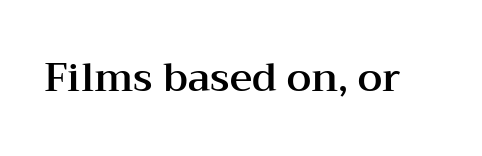
Q: Is the text italic (slanted)? A: No, it is upright.
Q: Is the typeface a serif or a sans-serif typeface? A: Serif.
Q: Is the text underlined? A: No.
Q: Is the spacing between letters normal or unusually wide? A: Normal.
Q: Width (condensed, normal, or wide)? A: Wide.
Q: Stroke contrast? A: Medium.
Q: x-height? A: Medium.
Q: Monospaced? A: No.
